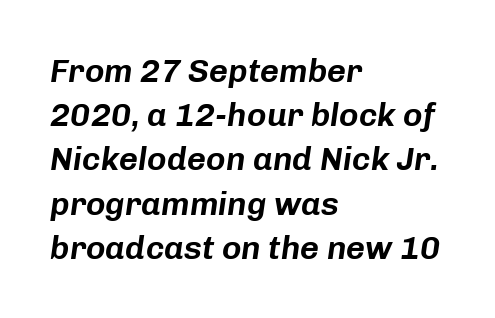
The image shows 33 px text type, italic (leaning right); set left-aligned, normal line spacing (1.34x), normal letter spacing, not underlined; low stroke contrast and a medium x-height.
